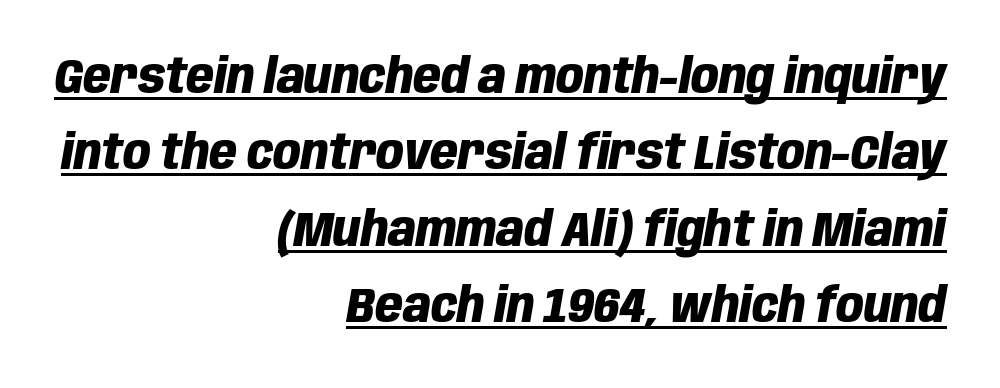
These lines keep a tight, regular rhythm from letter to letter. Horizontal bands of white between lines are of average thickness. The rendering uses the underline text-decoration. Every row of glyphs terminates at an identical x-position on the right. This sample uses an oblique cut, with every glyph tilted off the vertical. These lines are rendered in a variable-pitch font.
